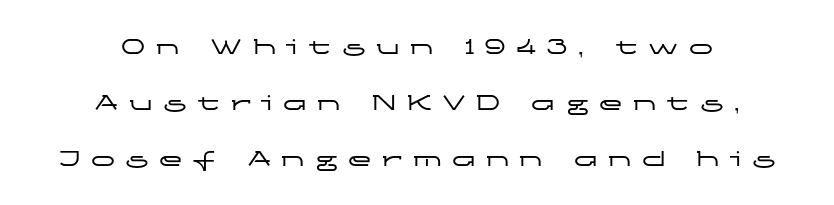
One-word summary of the alignment: center. Quick note: not italic, upright. Summary of vertical rhythm: relaxed, with wide interline spacing. Words float on clear page, feet unadorned.
